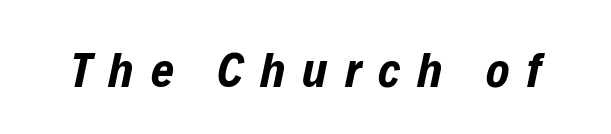
The axis of the letterforms is tilted away from vertical. In terms of weight, the rendering is a true, heavy bold. Inter-character spacing is expanded well beyond the font's built-in metrics. Here the designer chose a conventional face with non-uniform glyph widths. This rendering features lettering with no underline.
